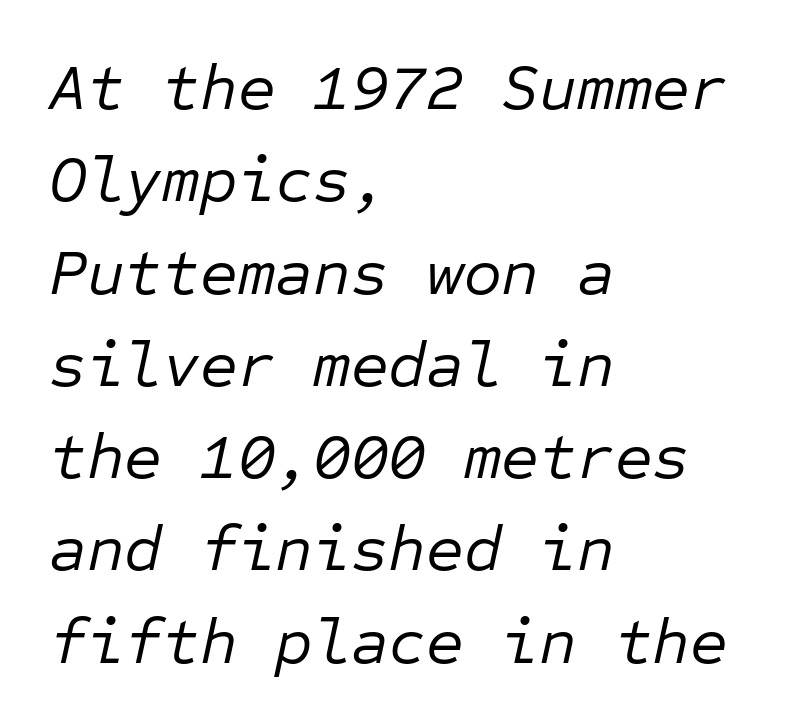
Q: Is the text bold? A: No.
Q: Is the text italic (slanted)? A: Yes, it leans right by about 12 degrees.
Q: Is the text underlined? A: No.
Q: How is the paragraph aligned? A: Left-aligned.
Q: Is the spacing between letters normal or unusually wide? A: Normal.
Q: Is the spacing between lines tight, normal or loose? A: Normal.
Q: Width (condensed, normal, or wide)? A: Normal.
Q: Stroke contrast? A: Low.
Q: x-height? A: Medium.
Q: Monospaced? A: Yes.
